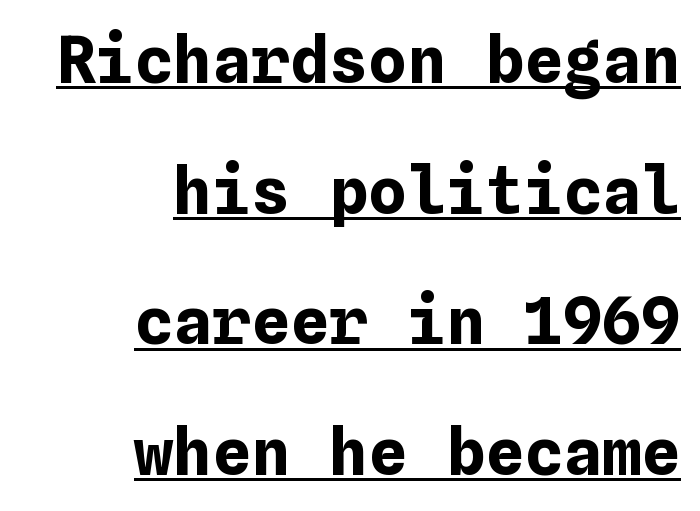
Between one letter and the next there's only the usual sliver of space. Has an underline been added? It has. Posture: upright roman. These lines are set flush right with a ragged left edge.
